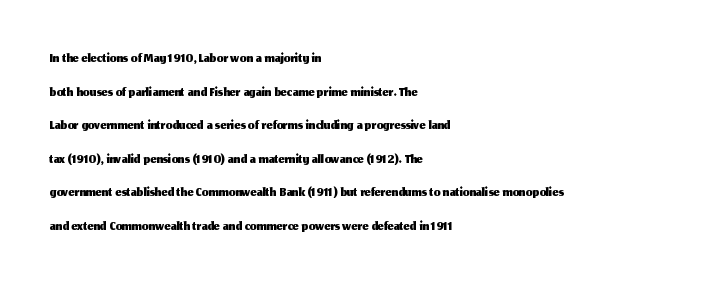
Between one letter and the next there's only the usual sliver of space. The baseline area is clear. Vertically, the passage feels balanced, rows spaced as you'd expect. This sample is left-justified, so line endings fall wherever the words run out.
